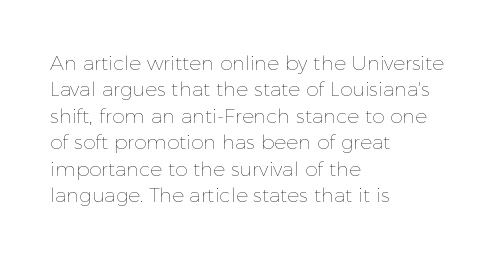
{"italic": "no", "bold": "no", "underline": "no", "align": "left", "line_spacing": "normal", "line_spacing_ratio": 1.32, "letter_spacing": "normal", "letter_spacing_em": 0.0, "glyph_px": 20}
